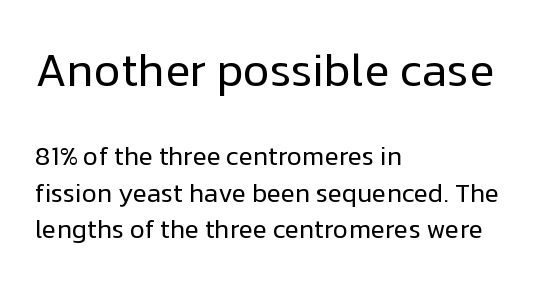
{"serif": "no", "italic": "no", "bold": "no", "weight": "regular", "width": "normal", "stroke_contrast": "low", "x_height": "medium", "monospaced": "no", "underline": "no", "align": "left", "line_spacing": "normal", "line_spacing_ratio": 1.4, "letter_spacing": "normal", "letter_spacing_em": 0.0, "larger_block": "first", "size_ratio": 1.77, "glyph_px": 46}
